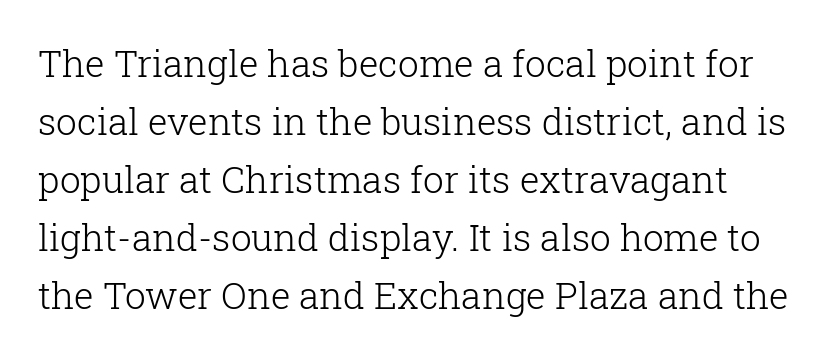
Q: Is the text bold? A: No.
Q: Is the text italic (slanted)? A: No, it is upright.
Q: Is the typeface a serif or a sans-serif typeface? A: Serif.
Q: Is the text underlined? A: No.
Q: Is the spacing between letters normal or unusually wide? A: Normal.
Q: Is the spacing between lines tight, normal or loose? A: Normal.
Q: Width (condensed, normal, or wide)? A: Normal.
Q: Stroke contrast? A: Low.
Q: x-height? A: Medium.
Q: Monospaced? A: No.
